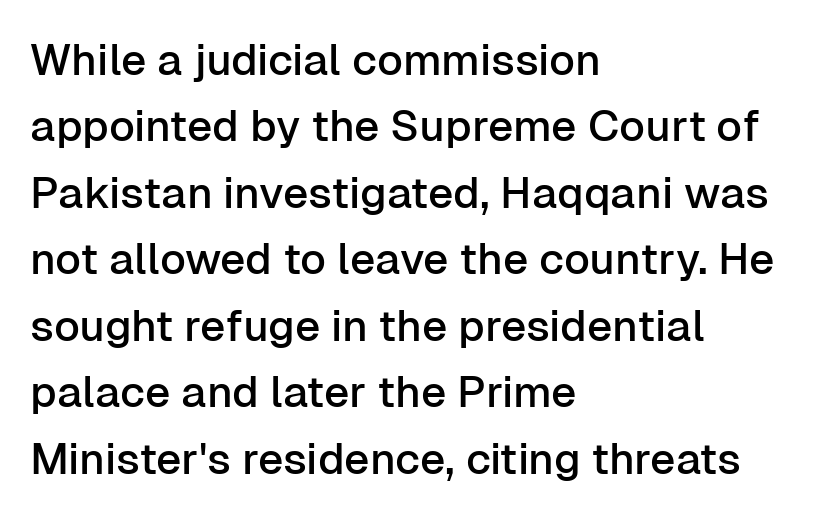
Q: Is the text italic (slanted)? A: No, it is upright.
Q: Is the typeface a serif or a sans-serif typeface? A: Sans-serif.
Q: Is the text underlined? A: No.
Q: How is the paragraph aligned? A: Left-aligned.
Q: Is the spacing between letters normal or unusually wide? A: Normal.
Q: Is the spacing between lines tight, normal or loose? A: Normal.
Q: Width (condensed, normal, or wide)? A: Normal.
Q: Stroke contrast? A: Low.
Q: x-height? A: Medium.
Q: Monospaced? A: No.
